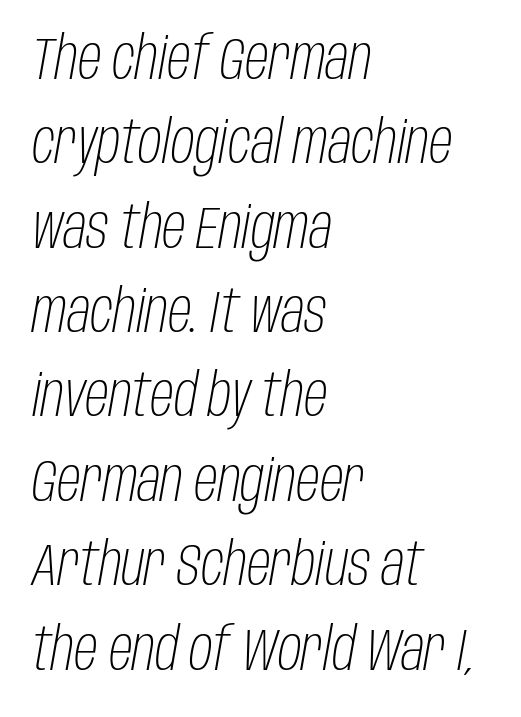
Q: Is the text bold? A: No.
Q: Is the text italic (slanted)? A: Yes, it leans right by about 10 degrees.
Q: Is the text underlined? A: No.
Q: How is the paragraph aligned? A: Left-aligned.
Q: Is the spacing between letters normal or unusually wide? A: Normal.
Q: Is the spacing between lines tight, normal or loose? A: Normal.
Q: Width (condensed, normal, or wide)? A: Condensed.
Q: Stroke contrast? A: Low.
Q: x-height? A: Large.
Q: Monospaced? A: No.
